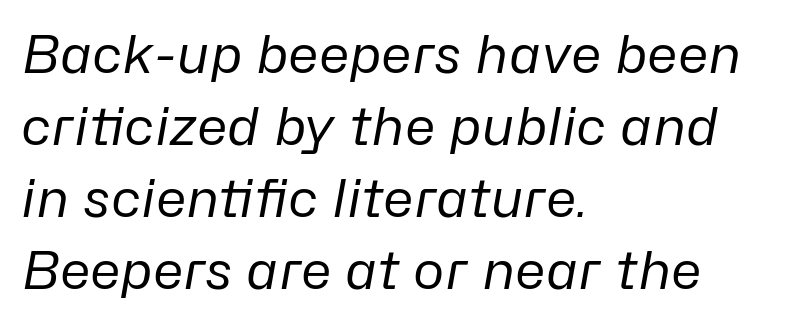
The image shows 53 px regular-weight type, italic (leaning right); set left-aligned, normal line spacing (1.36x), normal letter spacing, not underlined; low stroke contrast and a medium x-height.
